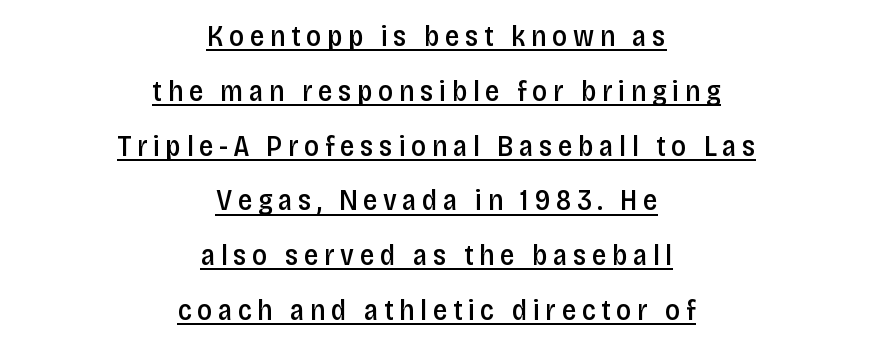
{"serif": "no", "italic": "no", "bold": "semi", "weight": "semibold", "width": "condensed", "stroke_contrast": "low", "x_height": "large", "monospaced": "no", "underline": "yes", "align": "center", "line_spacing_ratio": 1.89, "glyph_px": 29}
